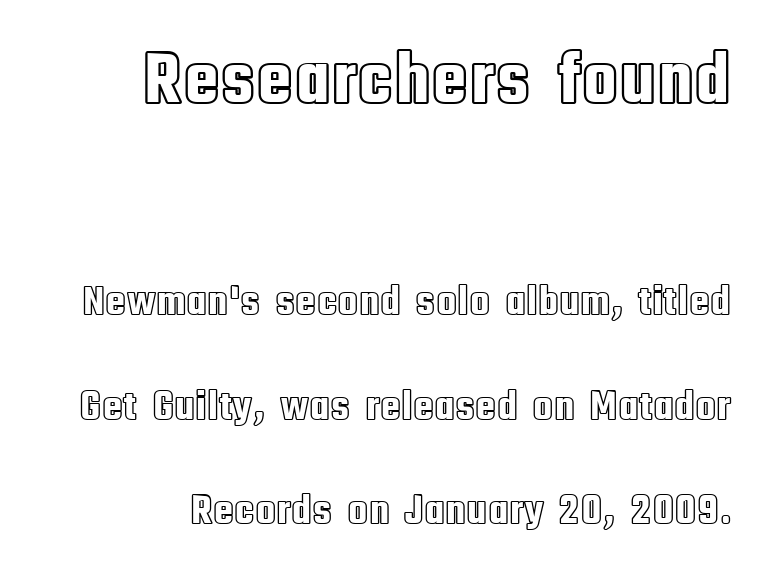
The axis of the letterforms is exactly vertical. One glance says open: line gaps are wider than usual. A clean baseline with only descenders dipping below it. Students, note that the glyphs here touch the page at normal intervals.
